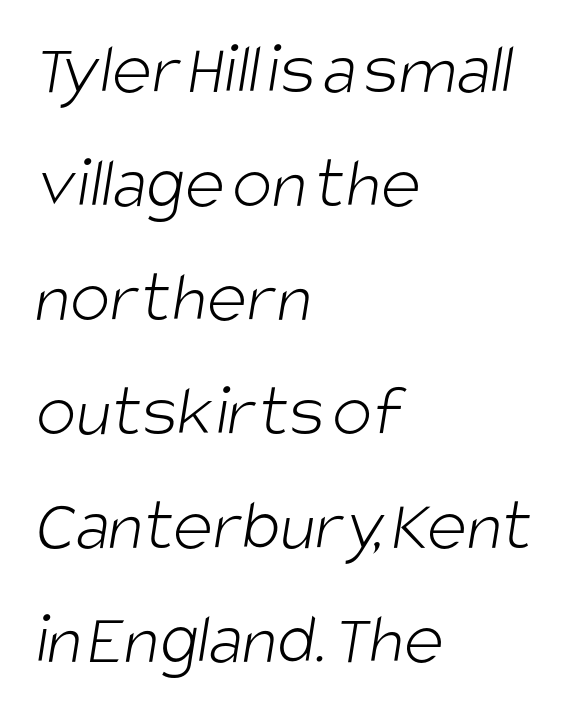
Notice how descenders clear the ascenders below comfortably — that's standard leading. The rendering uses natural spacing where letterforms have individual widths. Unmarked baselines from the first word to the last. Unlike a traditional serif, this face leaves its strokes unadorned. The ragged edge is on the right, which tells us the setting is flush left. Tracking here is standard; glyphs follow each other at the usual distance.
